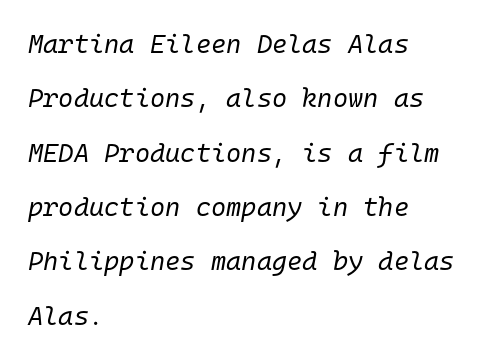
The image shows 26 px text type, italic (leaning right); set left-aligned, loose line spacing (2.09x), normal letter spacing, not underlined.
